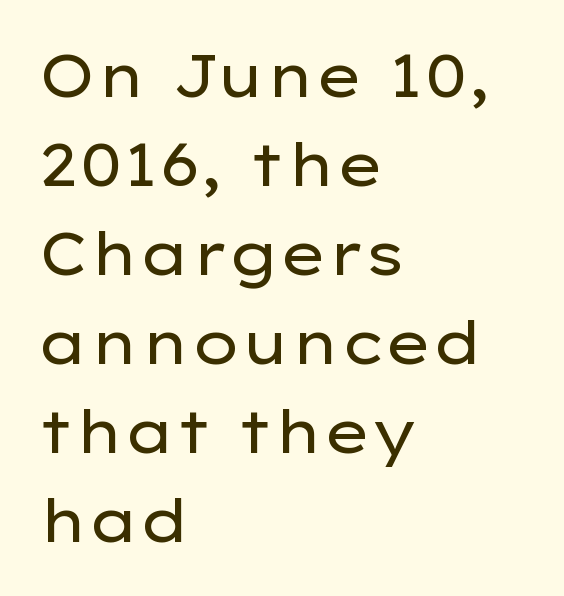
The image shows 59 px regular-weight, wide sans-serif type, upright; set left-aligned, normal line spacing (1.51x), normal letter spacing, not underlined; low stroke contrast and a medium x-height.
